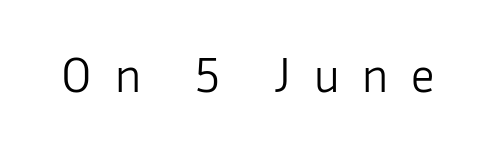
{"serif": "no", "italic": "no", "bold": "no", "weight": "light", "width": "normal", "stroke_contrast": "low", "x_height": "medium", "monospaced": "no", "underline": "no", "letter_spacing": "wide", "letter_spacing_em": 0.42, "glyph_px": 50}
